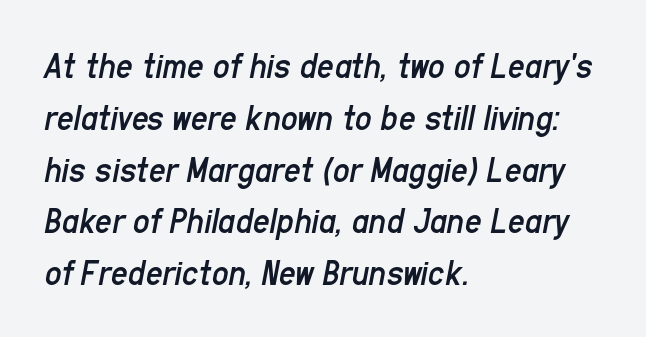
{"italic": "yes", "lean": "right", "slant_degrees": 11, "bold": "no", "weight": "regular", "width": "condensed", "stroke_contrast": "low", "x_height": "medium", "monospaced": "no", "underline": "no", "align": "left", "line_spacing": "normal", "line_spacing_ratio": 1.4, "letter_spacing": "normal", "letter_spacing_em": 0.0, "glyph_px": 37}
